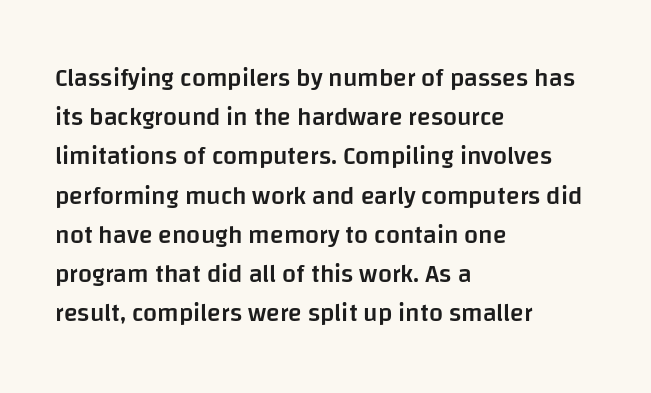
{"italic": "no", "bold": "semi", "underline": "no", "align": "left", "line_spacing": "normal", "line_spacing_ratio": 1.57, "letter_spacing": "normal", "letter_spacing_em": 0.0, "glyph_px": 25}
